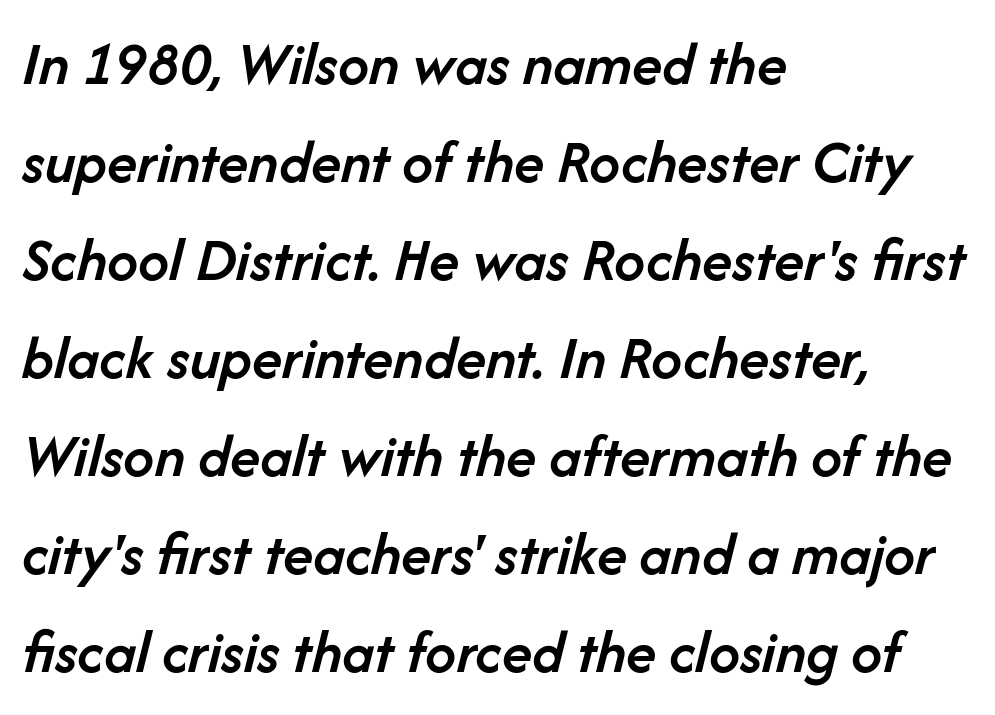
Q: Is the text bold? A: Semi-bold.
Q: Is the text italic (slanted)? A: Yes, it leans right by about 14 degrees.
Q: Is the text underlined? A: No.
Q: How is the paragraph aligned? A: Left-aligned.
Q: Is the spacing between letters normal or unusually wide? A: Normal.
Q: Is the spacing between lines tight, normal or loose? A: Normal.
Q: Width (condensed, normal, or wide)? A: Normal.
Q: Stroke contrast? A: Low.
Q: x-height? A: Medium.
Q: Monospaced? A: No.
